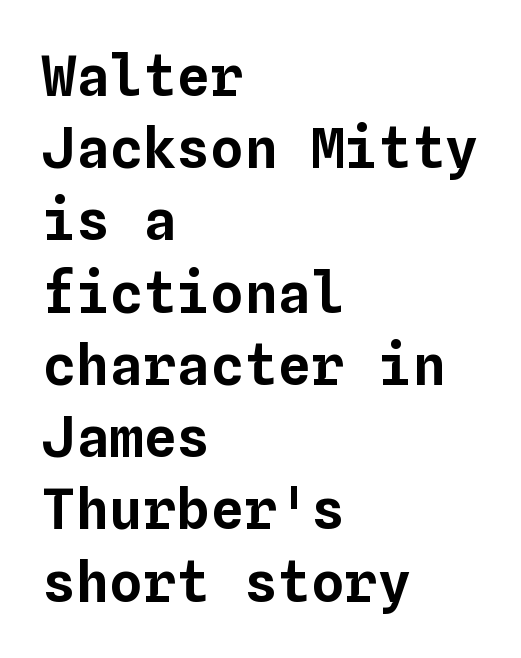
{"italic": "no", "width": "normal", "stroke_contrast": "low", "x_height": "medium", "monospaced": "yes", "underline": "no", "align": "left", "line_spacing": "normal", "line_spacing_ratio": 1.29, "letter_spacing": "normal", "letter_spacing_em": 0.0, "glyph_px": 56}
